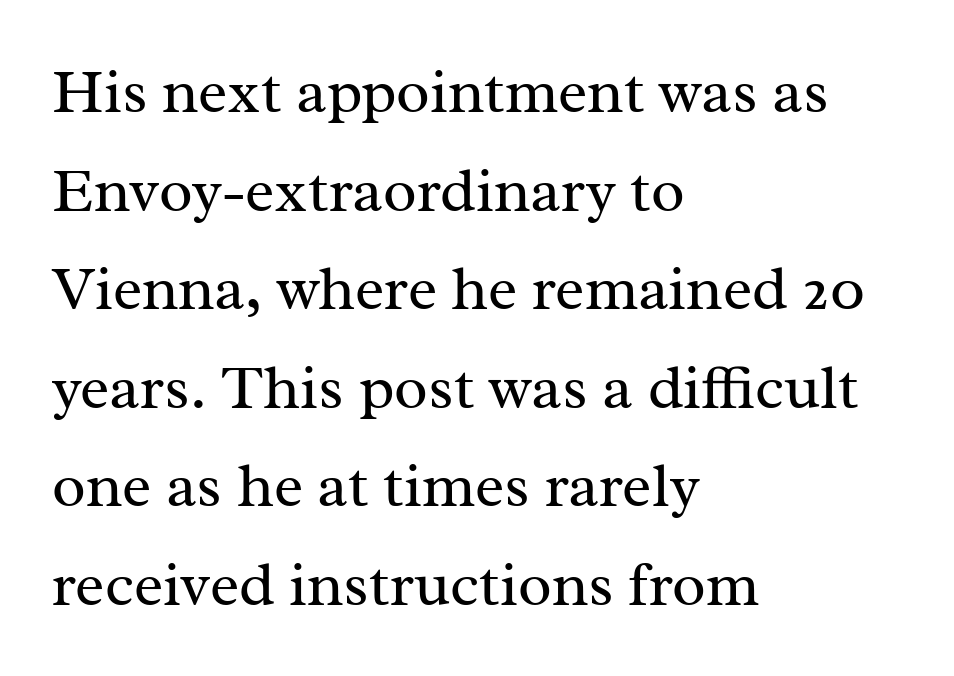
{"serif": "yes", "italic": "no", "bold": "no", "weight": "regular", "width": "normal", "stroke_contrast": "medium", "x_height": "medium", "monospaced": "no", "underline": "no", "align": "left", "line_spacing": "normal", "line_spacing_ratio": 1.59, "letter_spacing": "normal", "letter_spacing_em": 0.0, "glyph_px": 62}
